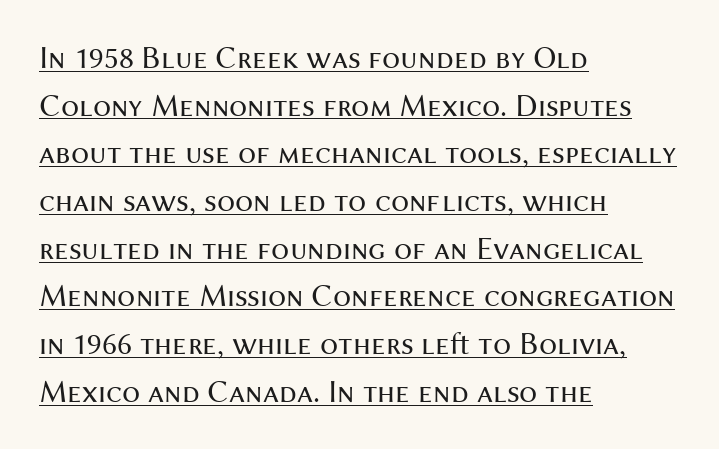
Stem width sits at or under what a default text font uses. The letters stand upright; this is a roman face. Visually the block forms a straight wall on the left and a jagged coastline on the right. Compared with typical body copy, the letter spacing here is the same. Each new line begins a customary step beneath the previous one.
